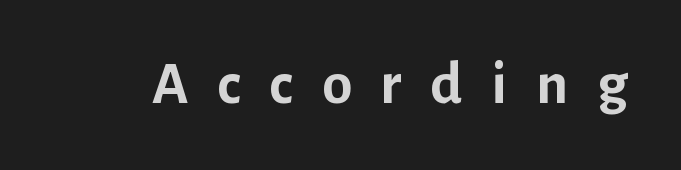
Q: Is the text bold? A: Yes.
Q: Is the text italic (slanted)? A: No, it is upright.
Q: Is the typeface a serif or a sans-serif typeface? A: Sans-serif.
Q: Is the text underlined? A: No.
Q: Is the spacing between letters normal or unusually wide? A: Unusually wide.
Q: Width (condensed, normal, or wide)? A: Normal.
Q: Stroke contrast? A: Low.
Q: x-height? A: Medium.
Q: Monospaced? A: No.
